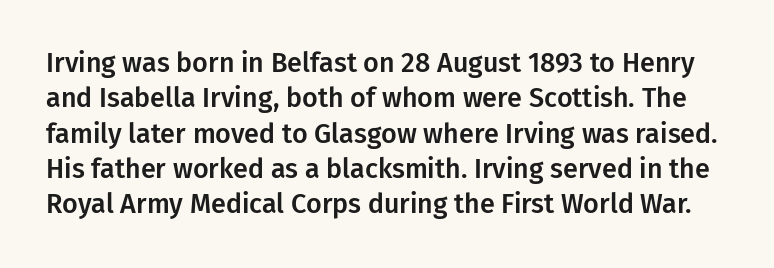
One glance says typical: line gaps are just what's usual. Bare-footed words on every line. This sample uses plain, unmodified letter spacing. Posture: straight, roman, zero tilt.
